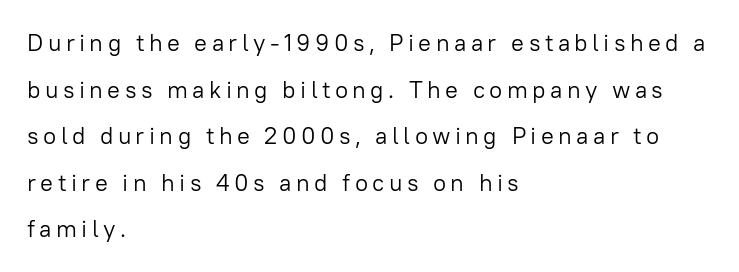
{"italic": "no", "bold": "no", "underline": "no", "align": "left", "line_spacing": "loose", "line_spacing_ratio": 1.94, "glyph_px": 24}
